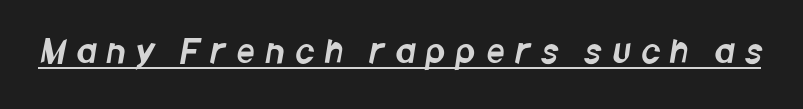
{"serif": "no", "width": "condensed", "stroke_contrast": "low", "x_height": "large", "monospaced": "no", "underline": "yes", "letter_spacing": "wide", "letter_spacing_em": 0.34, "glyph_px": 32}
